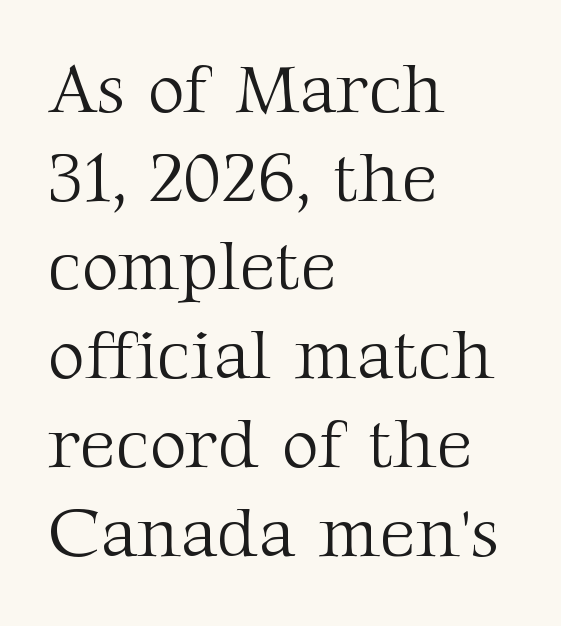
Q: Is the text bold? A: No.
Q: Is the text italic (slanted)? A: No, it is upright.
Q: Is the typeface a serif or a sans-serif typeface? A: Serif.
Q: Is the text underlined? A: No.
Q: How is the paragraph aligned? A: Left-aligned.
Q: Is the spacing between letters normal or unusually wide? A: Normal.
Q: Is the spacing between lines tight, normal or loose? A: Normal.
Q: Width (condensed, normal, or wide)? A: Normal.
Q: Stroke contrast? A: Medium.
Q: x-height? A: Medium.
Q: Monospaced? A: No.
